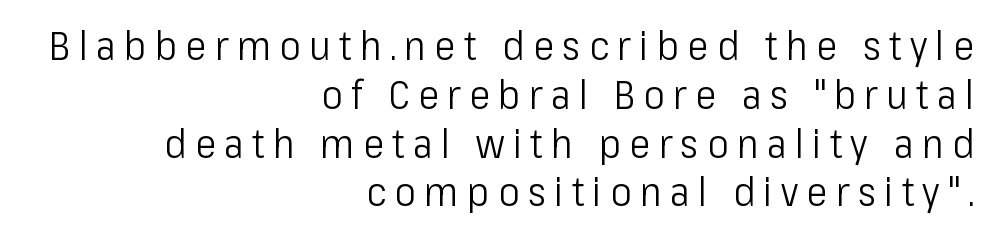
Q: Is the text bold? A: No.
Q: Is the text italic (slanted)? A: No, it is upright.
Q: Is the typeface a serif or a sans-serif typeface? A: Sans-serif.
Q: Is the text underlined? A: No.
Q: How is the paragraph aligned? A: Right-aligned.
Q: Is the spacing between letters normal or unusually wide? A: Unusually wide.
Q: Width (condensed, normal, or wide)? A: Condensed.
Q: Stroke contrast? A: Low.
Q: x-height? A: Medium.
Q: Monospaced? A: No.
